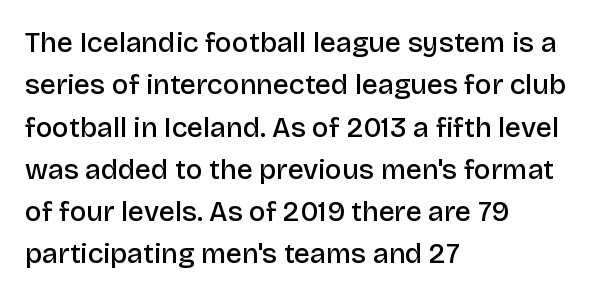
Q: Is the text bold? A: Semi-bold.
Q: Is the text italic (slanted)? A: No, it is upright.
Q: Is the typeface a serif or a sans-serif typeface? A: Sans-serif.
Q: Is the text underlined? A: No.
Q: How is the paragraph aligned? A: Left-aligned.
Q: Is the spacing between letters normal or unusually wide? A: Normal.
Q: Is the spacing between lines tight, normal or loose? A: Normal.
Q: Width (condensed, normal, or wide)? A: Normal.
Q: Stroke contrast? A: Low.
Q: x-height? A: Large.
Q: Monospaced? A: No.
